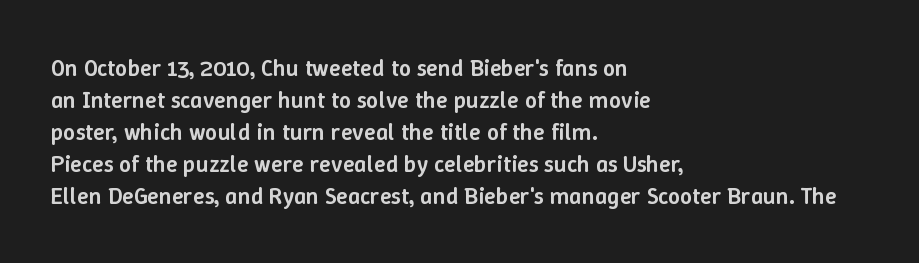
{"italic": "no", "bold": "semi", "underline": "no", "align": "left", "line_spacing": "normal", "line_spacing_ratio": 1.33, "letter_spacing": "normal", "letter_spacing_em": 0.0, "glyph_px": 24}
